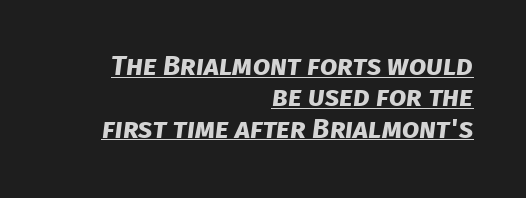
Q: Is the text bold? A: Yes.
Q: Is the typeface a serif or a sans-serif typeface? A: Sans-serif.
Q: Is the text underlined? A: Yes.
Q: How is the paragraph aligned? A: Right-aligned.
Q: Is the spacing between letters normal or unusually wide? A: Normal.
Q: Is the spacing between lines tight, normal or loose? A: Tight.
Q: Width (condensed, normal, or wide)? A: Normal.
Q: Stroke contrast? A: Low.
Q: x-height? A: Large.
Q: Monospaced? A: No.
